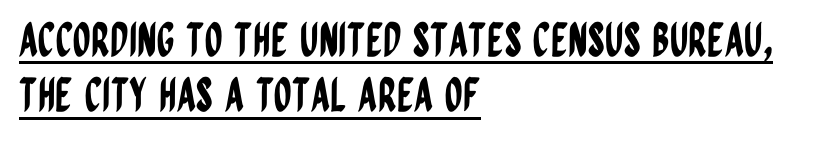
The image shows 46 px condensed sans-serif type, upright; set left-aligned, line spacing 1.2x, normal letter spacing, underlined; low stroke contrast and a large x-height.
